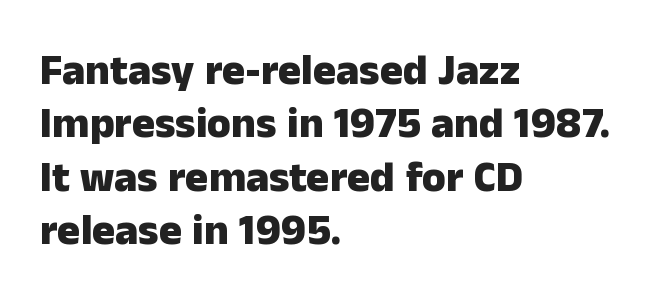
The rendering uses natural spacing where letterforms have individual widths. A dark, heavy texture on the line: the type is bold. The glyphs in this specimen are sans serif. Observe the ordinary spacing: letters are neighbours, not strangers. The foot of each line stays bare and open. Caption: multi-line text, flush left, ragged right.
